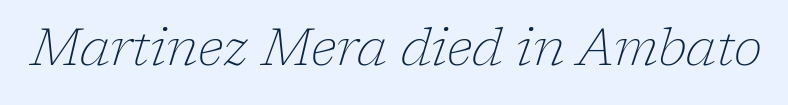
The image shows 52 px thin serif type, italic (leaning right); set normal letter spacing, not underlined; low stroke contrast and a medium x-height.
